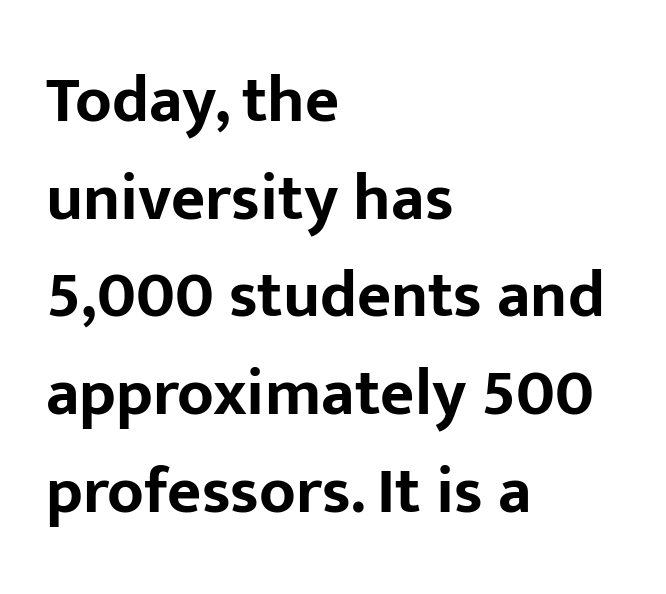
Q: Is the text bold? A: Yes.
Q: Is the text italic (slanted)? A: No, it is upright.
Q: Is the typeface a serif or a sans-serif typeface? A: Sans-serif.
Q: Is the text underlined? A: No.
Q: How is the paragraph aligned? A: Left-aligned.
Q: Is the spacing between letters normal or unusually wide? A: Normal.
Q: Is the spacing between lines tight, normal or loose? A: Normal.
Q: Width (condensed, normal, or wide)? A: Normal.
Q: Stroke contrast? A: Low.
Q: x-height? A: Medium.
Q: Monospaced? A: No.
